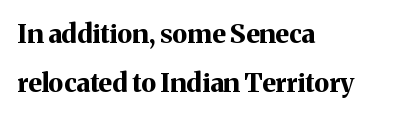
Q: Is the text bold? A: Yes.
Q: Is the text italic (slanted)? A: No, it is upright.
Q: Is the text underlined? A: No.
Q: How is the paragraph aligned? A: Left-aligned.
Q: Is the spacing between letters normal or unusually wide? A: Normal.
